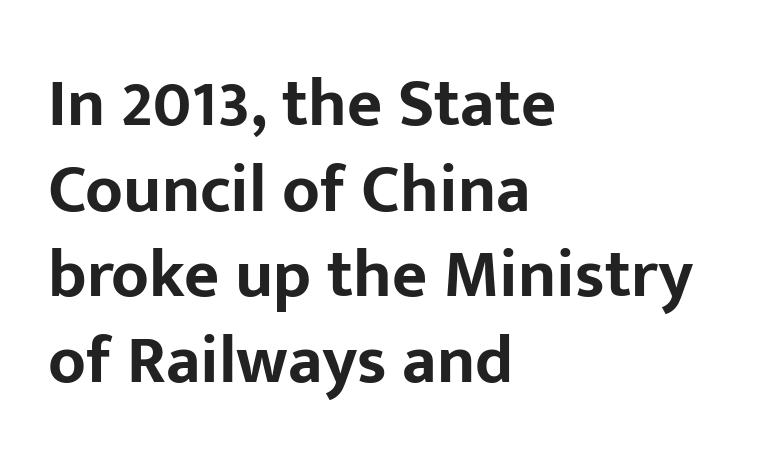
Q: Is the text bold? A: Yes.
Q: Is the text italic (slanted)? A: No, it is upright.
Q: Is the typeface a serif or a sans-serif typeface? A: Sans-serif.
Q: Is the text underlined? A: No.
Q: How is the paragraph aligned? A: Left-aligned.
Q: Is the spacing between letters normal or unusually wide? A: Normal.
Q: Is the spacing between lines tight, normal or loose? A: Normal.
Q: Width (condensed, normal, or wide)? A: Normal.
Q: Stroke contrast? A: Low.
Q: x-height? A: Medium.
Q: Monospaced? A: No.
